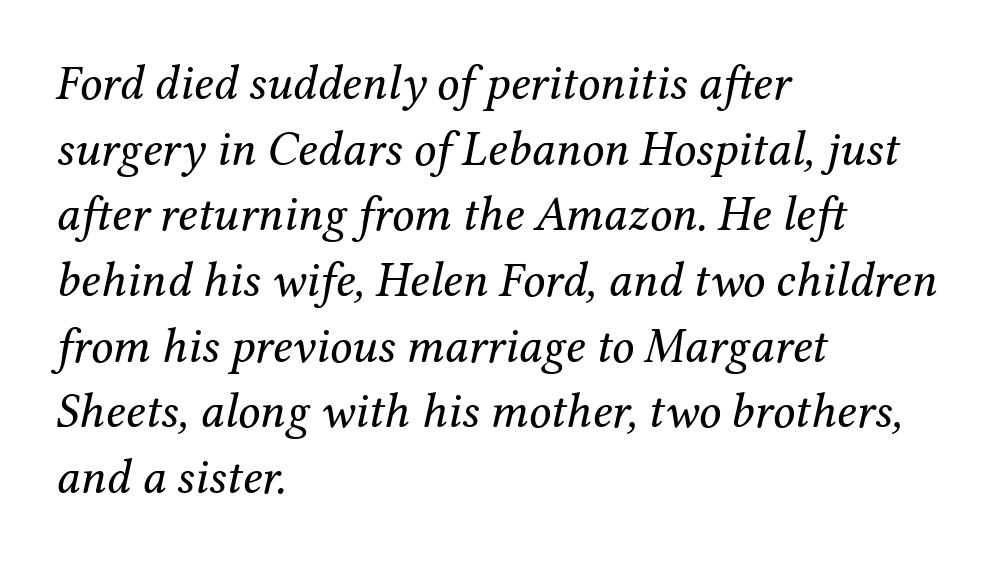
Type style note: has serifs. The typeface has the unassuming heft of standard copy or less. Emphasis-style slanted type is in use. No word sits above an underline. The designer left line spacing at the default. Visually the block forms a straight wall on the left and a jagged coastline on the right.
